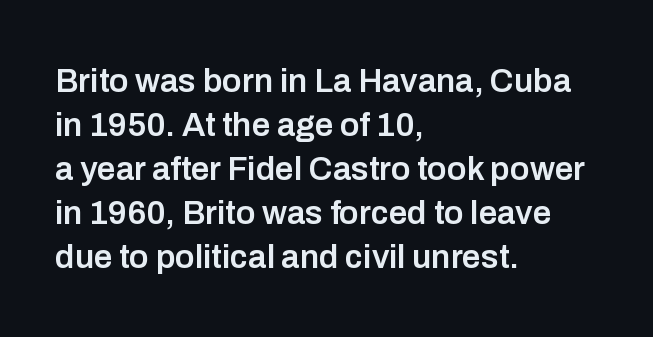
{"serif": "no", "italic": "no", "bold": "semi", "weight": "semibold", "width": "normal", "stroke_contrast": "low", "x_height": "medium", "monospaced": "no", "underline": "no", "align": "left", "line_spacing": "normal", "line_spacing_ratio": 1.33, "letter_spacing": "normal", "letter_spacing_em": 0.0, "glyph_px": 33}
